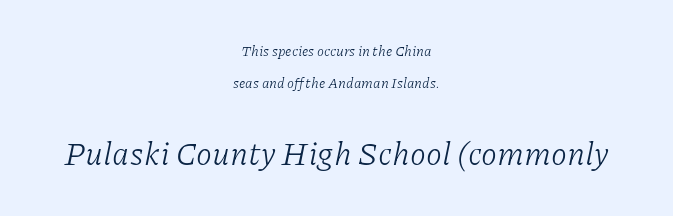
The image shows 32 px light serif type, italic (leaning right); set centered, loose line spacing (2.27x), normal letter spacing, not underlined; the second (bottom) block is 2.29x larger; low stroke contrast and a medium x-height.
